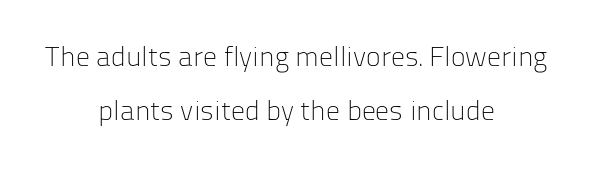
Q: Is the text bold? A: No.
Q: Is the text italic (slanted)? A: No, it is upright.
Q: Is the typeface a serif or a sans-serif typeface? A: Sans-serif.
Q: Is the text underlined? A: No.
Q: How is the paragraph aligned? A: Centered.
Q: Is the spacing between letters normal or unusually wide? A: Normal.
Q: Is the spacing between lines tight, normal or loose? A: Loose.
Q: Width (condensed, normal, or wide)? A: Normal.
Q: Stroke contrast? A: Low.
Q: x-height? A: Medium.
Q: Monospaced? A: No.
